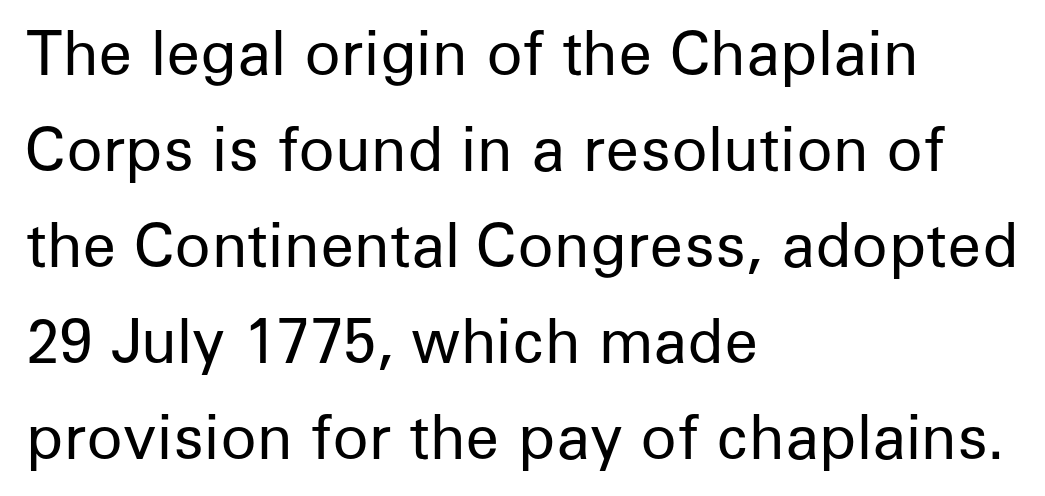
Q: Is the text bold? A: No.
Q: Is the text italic (slanted)? A: No, it is upright.
Q: Is the typeface a serif or a sans-serif typeface? A: Sans-serif.
Q: Is the text underlined? A: No.
Q: How is the paragraph aligned? A: Left-aligned.
Q: Is the spacing between letters normal or unusually wide? A: Normal.
Q: Is the spacing between lines tight, normal or loose? A: Normal.
Q: Width (condensed, normal, or wide)? A: Normal.
Q: Stroke contrast? A: Low.
Q: x-height? A: Medium.
Q: Monospaced? A: No.
